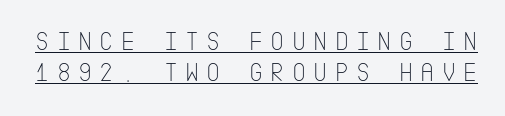
Loose tracking; the words dissolve into strings of separated letters. The line-height multiplier appears low, near solid setting. No chunkiness to these letters — they're not bold. Vertical strokes here are truly vertical. This rendering features underlined lettering.
